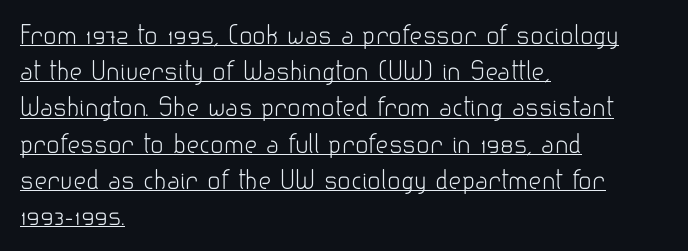
{"italic": "no", "bold": "no", "underline": "yes", "align": "left", "line_spacing": "normal", "line_spacing_ratio": 1.45, "letter_spacing": "normal", "letter_spacing_em": 0.0, "glyph_px": 25}
